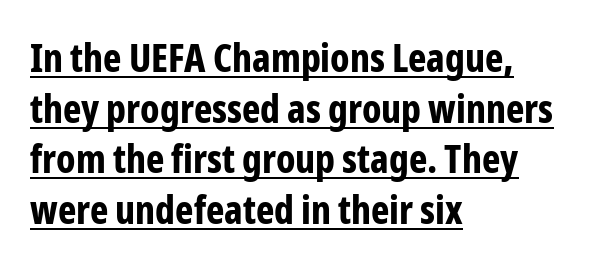
Q: Is the text bold? A: Yes.
Q: Is the text italic (slanted)? A: No, it is upright.
Q: Is the typeface a serif or a sans-serif typeface? A: Sans-serif.
Q: Is the text underlined? A: Yes.
Q: How is the paragraph aligned? A: Left-aligned.
Q: Is the spacing between letters normal or unusually wide? A: Normal.
Q: Is the spacing between lines tight, normal or loose? A: Normal.
Q: Width (condensed, normal, or wide)? A: Condensed.
Q: Stroke contrast? A: Low.
Q: x-height? A: Medium.
Q: Monospaced? A: No.
